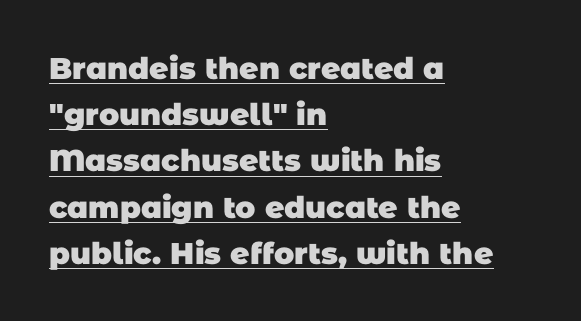
{"serif": "no", "bold": "yes", "weight": "heavy", "width": "normal", "stroke_contrast": "low", "x_height": "large", "monospaced": "no", "underline": "yes", "align": "left", "line_spacing": "normal", "line_spacing_ratio": 1.54, "letter_spacing": "normal", "letter_spacing_em": 0.0, "glyph_px": 30}
